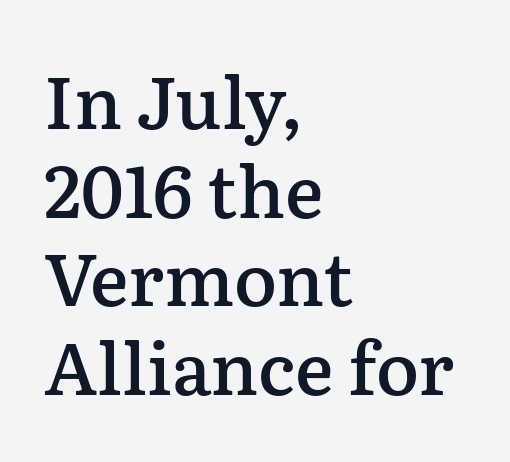
Q: Is the text bold? A: Semi-bold.
Q: Is the text italic (slanted)? A: No, it is upright.
Q: Is the typeface a serif or a sans-serif typeface? A: Serif.
Q: Is the text underlined? A: No.
Q: How is the paragraph aligned? A: Left-aligned.
Q: Is the spacing between letters normal or unusually wide? A: Normal.
Q: Width (condensed, normal, or wide)? A: Normal.
Q: Stroke contrast? A: Low.
Q: x-height? A: Medium.
Q: Monospaced? A: No.
